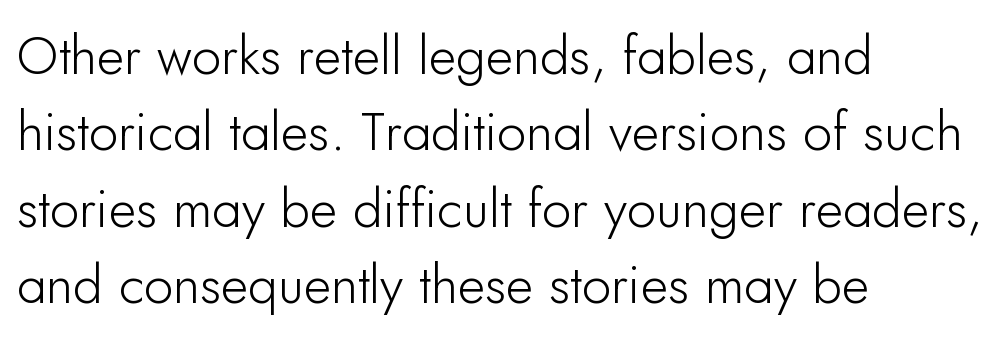
Q: Is the text italic (slanted)? A: No, it is upright.
Q: Is the typeface a serif or a sans-serif typeface? A: Sans-serif.
Q: Is the text underlined? A: No.
Q: How is the paragraph aligned? A: Left-aligned.
Q: Is the spacing between letters normal or unusually wide? A: Normal.
Q: Is the spacing between lines tight, normal or loose? A: Normal.
Q: Width (condensed, normal, or wide)? A: Normal.
Q: Stroke contrast? A: Low.
Q: x-height? A: Small.
Q: Monospaced? A: No.
